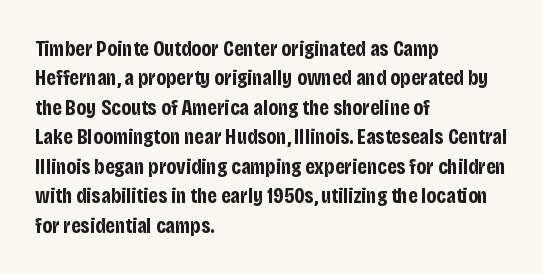
{"italic": "no", "bold": "yes", "underline": "no", "align": "left", "line_spacing": "normal", "line_spacing_ratio": 1.34, "letter_spacing": "normal", "letter_spacing_em": 0.0, "glyph_px": 22}
